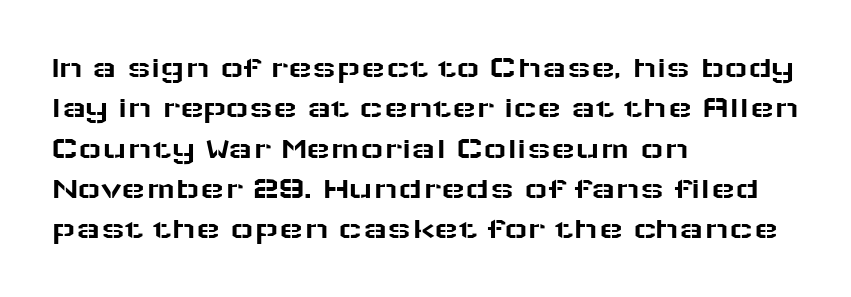
{"serif": "no", "italic": "no", "width": "wide", "stroke_contrast": "low", "x_height": "medium", "monospaced": "no", "underline": "no", "align": "left", "line_spacing": "normal", "line_spacing_ratio": 1.26, "letter_spacing": "normal", "letter_spacing_em": 0.0, "glyph_px": 32}
